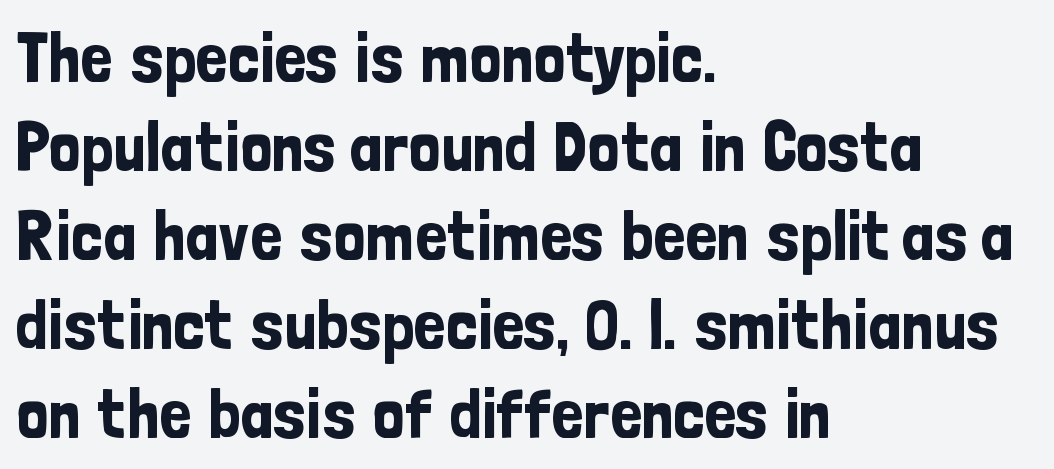
Leading: standard. Italic? Not at all — the glyphs are vertical. Every row of glyphs begins at an identical x-position on the left. This rendering employs a face without finishing strokes, i.e., a sans-serif.
